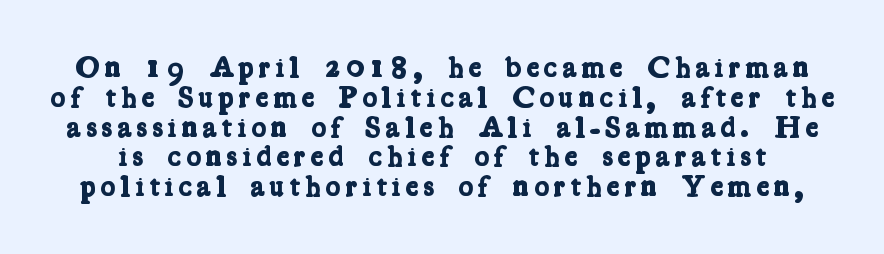
{"serif": "yes", "bold": "yes", "weight": "bold", "width": "condensed", "stroke_contrast": "low", "x_height": "medium", "monospaced": "no", "underline": "no", "line_spacing": "tight", "line_spacing_ratio": 0.96, "glyph_px": 31}
